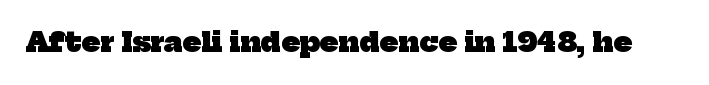
{"bold": "yes", "underline": "no", "letter_spacing": "normal", "letter_spacing_em": 0.0, "glyph_px": 27}
